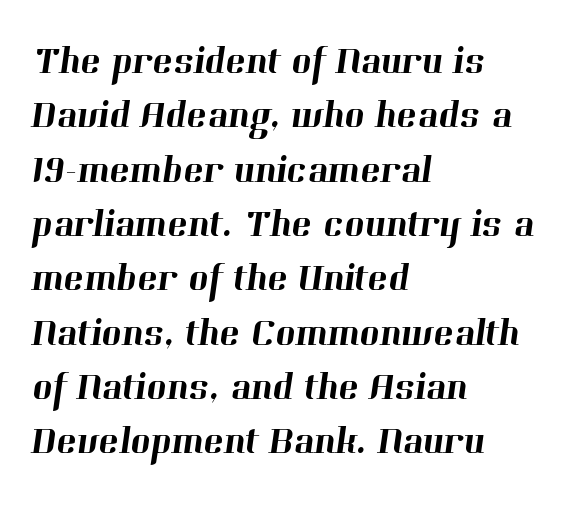
Note the varied advance widths — an 'i' is clearly narrower than an 'm'. Honestly, there is no underline to notice here at all. In terms of letterform style, serifs are clearly present. Which margin do the lines hug? The left one — the right edge is uneven. Look at the tracking — it's just the regular setting, nothing added. A normal amount of white space separates one row of letters from the next.
